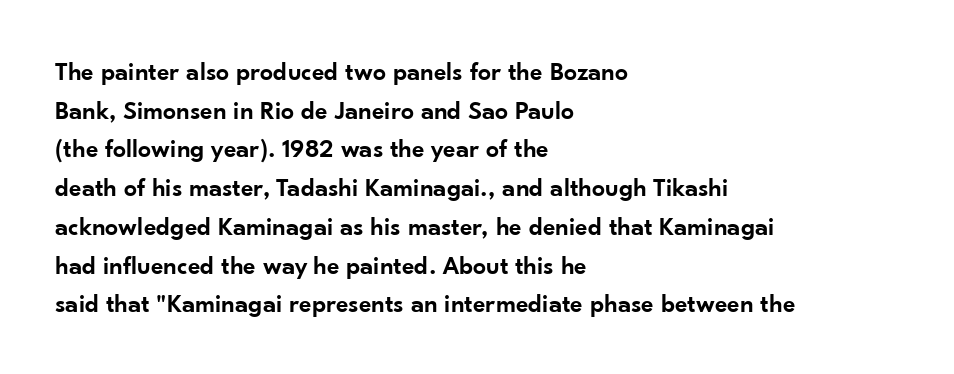
What stands out about the letter spacing? Nothing — it is the standard amount. Where is the straight margin? On the left. The glyphs are unaccompanied by any horizontal stroke below them. Is there any slant? The stems are plumb. The leading is moderate, giving the passage an even texture.
